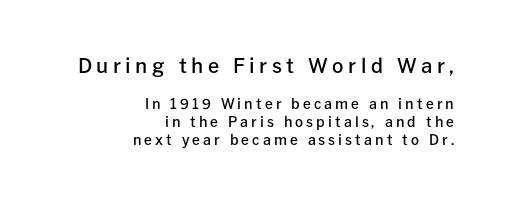
{"italic": "no", "bold": "semi", "underline": "no", "align": "right", "line_spacing": "normal", "line_spacing_ratio": 1.3, "letter_spacing": "wide", "letter_spacing_em": 0.22, "larger_block": "first", "size_ratio": 1.43, "glyph_px": 20}
